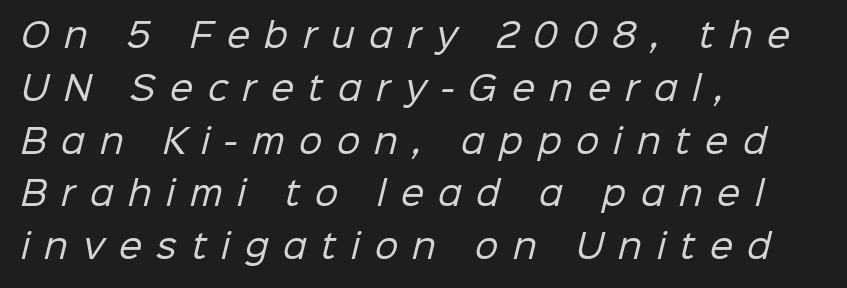
The block of text has a typical density, with ordinary space between rows. Substantial extra tracking has been applied to these lines. Any mark beneath the type? The region is blank. Proportional: the letters do not fall into vertical columns. Heaviness? Minimal to ordinary, like unemphasized prose. The compositor pushed each line to the left boundary.
